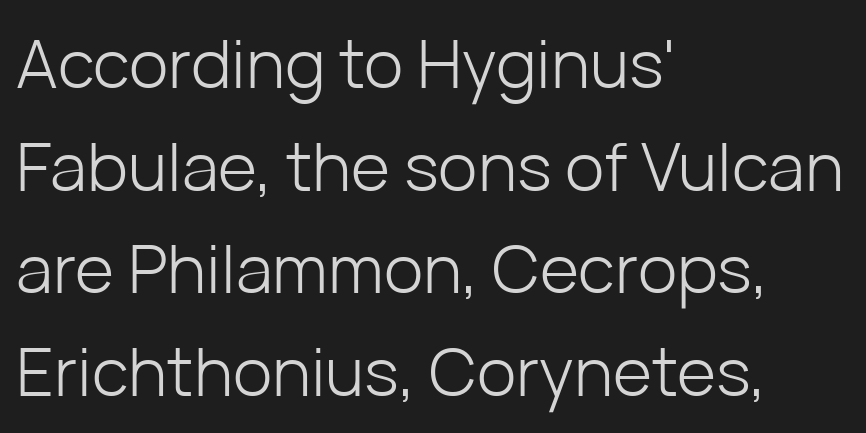
The image shows 67 px light sans-serif type, upright; set left-aligned, normal line spacing (1.53x), normal letter spacing, not underlined; low stroke contrast and a medium x-height.
